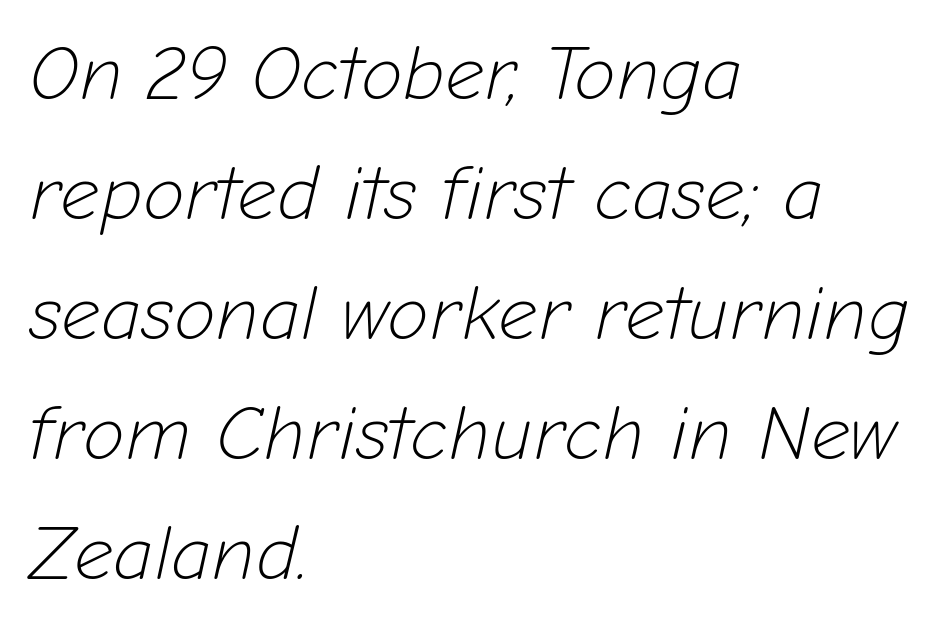
{"italic": "yes", "lean": "right", "slant_degrees": 12, "bold": "no", "weight": "light", "width": "normal", "stroke_contrast": "low", "x_height": "medium", "monospaced": "no", "underline": "no", "align": "left", "line_spacing": "normal", "line_spacing_ratio": 1.56, "letter_spacing": "normal", "letter_spacing_em": 0.0, "glyph_px": 77}
